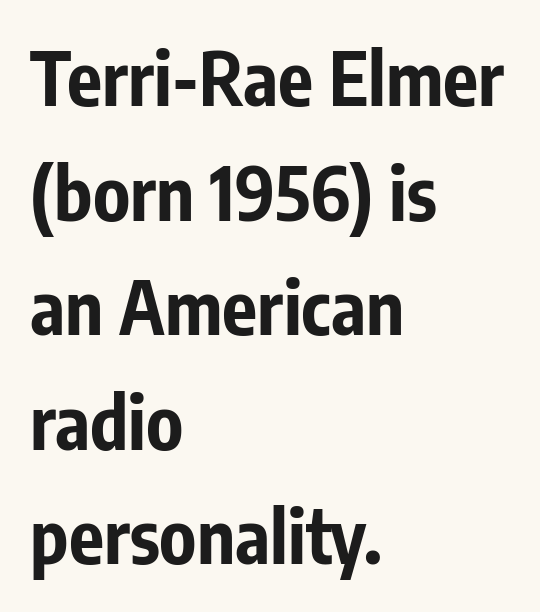
{"serif": "no", "italic": "no", "bold": "yes", "weight": "bold", "width": "condensed", "stroke_contrast": "low", "x_height": "medium", "monospaced": "no", "underline": "no", "align": "left", "line_spacing": "normal", "line_spacing_ratio": 1.57, "letter_spacing": "normal", "letter_spacing_em": 0.0, "glyph_px": 73}
